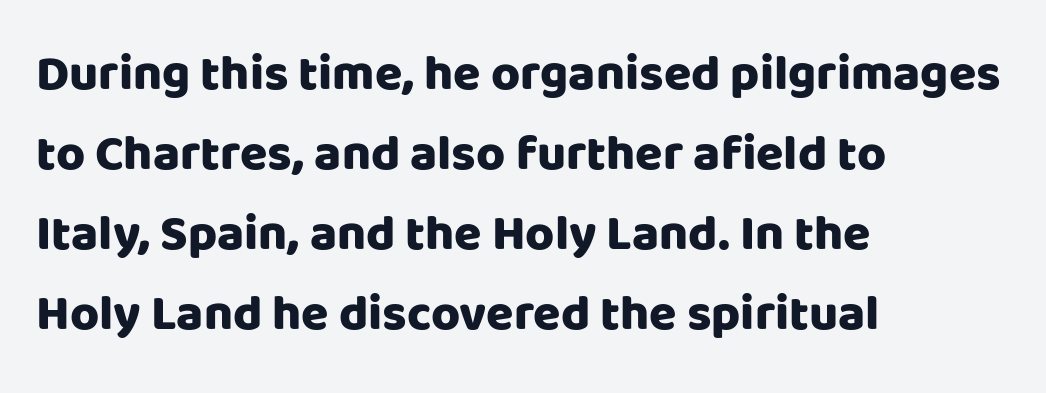
Q: Is the text bold? A: Yes.
Q: Is the text italic (slanted)? A: No, it is upright.
Q: Is the typeface a serif or a sans-serif typeface? A: Sans-serif.
Q: Is the text underlined? A: No.
Q: How is the paragraph aligned? A: Left-aligned.
Q: Is the spacing between letters normal or unusually wide? A: Normal.
Q: Is the spacing between lines tight, normal or loose? A: Normal.
Q: Width (condensed, normal, or wide)? A: Normal.
Q: Stroke contrast? A: Low.
Q: x-height? A: Large.
Q: Monospaced? A: No.
